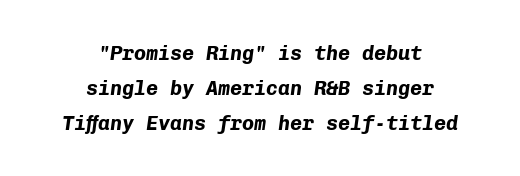
{"italic": "yes", "lean": "right", "slant_degrees": 8, "bold": "yes", "underline": "no", "align": "center", "line_spacing_ratio": 1.75, "letter_spacing": "normal", "letter_spacing_em": 0.0, "glyph_px": 20}
